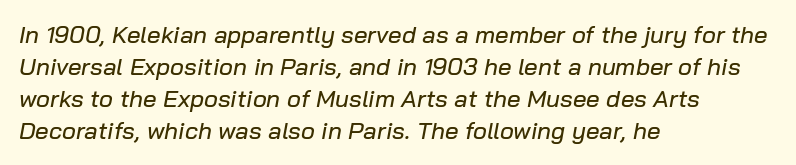
Q: Is the text italic (slanted)? A: Yes, it leans right by about 10 degrees.
Q: Is the text underlined? A: No.
Q: How is the paragraph aligned? A: Left-aligned.
Q: Is the spacing between letters normal or unusually wide? A: Normal.
Q: Is the spacing between lines tight, normal or loose? A: Normal.
